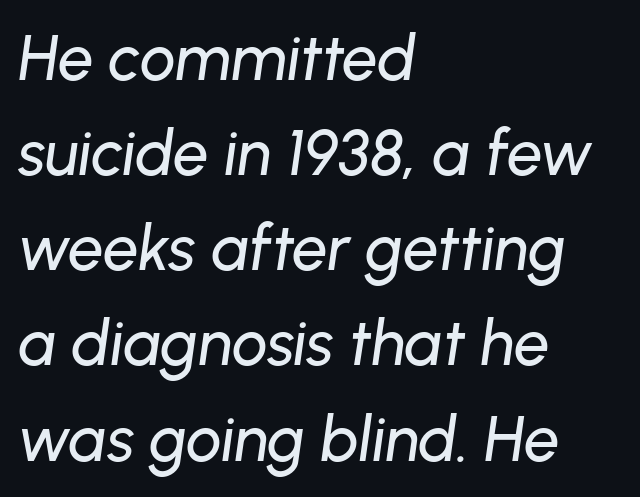
Q: Is the text italic (slanted)? A: Yes, it leans right by about 8 degrees.
Q: Is the text underlined? A: No.
Q: How is the paragraph aligned? A: Left-aligned.
Q: Is the spacing between letters normal or unusually wide? A: Normal.
Q: Is the spacing between lines tight, normal or loose? A: Normal.
Q: Width (condensed, normal, or wide)? A: Normal.
Q: Stroke contrast? A: Low.
Q: x-height? A: Medium.
Q: Monospaced? A: No.
